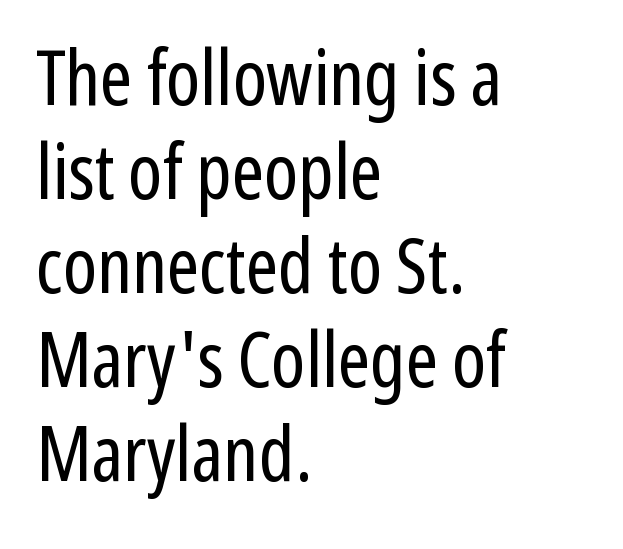
The image shows 77 px regular-weight, condensed sans-serif type, upright; set left-aligned, line spacing 1.22x, normal letter spacing, not underlined; low stroke contrast and a medium x-height.
